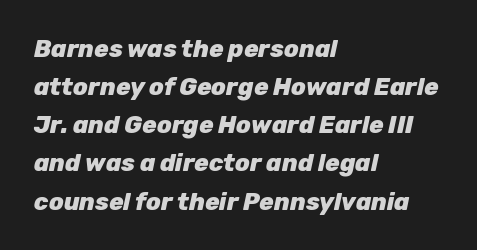
Q: Is the text bold? A: Yes.
Q: Is the text italic (slanted)? A: Yes, it leans right by about 12 degrees.
Q: Is the text underlined? A: No.
Q: How is the paragraph aligned? A: Left-aligned.
Q: Is the spacing between letters normal or unusually wide? A: Normal.
Q: Is the spacing between lines tight, normal or loose? A: Normal.
